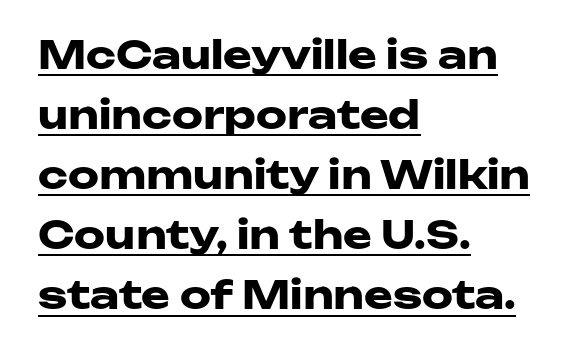
The image shows 39 px heavy, wide sans-serif type, upright; set left-aligned, normal line spacing (1.54x), normal letter spacing, underlined; low stroke contrast and a medium x-height.
